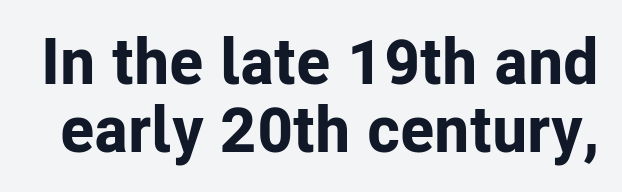
The image shows 65 px bold sans-serif type, upright; set tight line spacing (1.05x), normal letter spacing, not underlined; low stroke contrast and a medium x-height.
